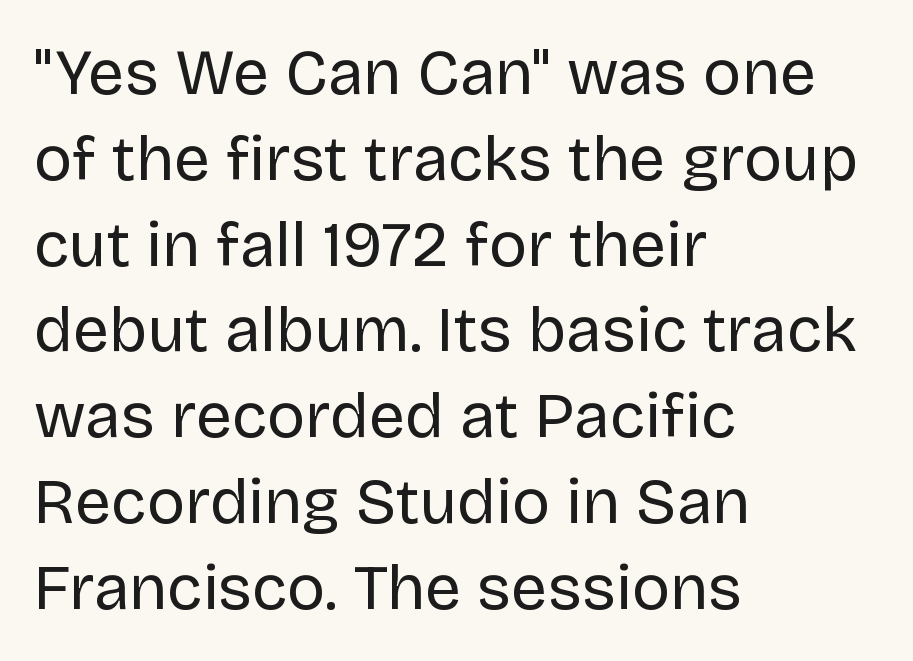
The lettering holds an erect, upright posture throughout. One-word summary of the alignment: left. The typeface chosen for these lines omits serifs. The line-height multiplier appears to be the usual default. Here the designer chose a conventional face with non-uniform glyph widths. The letters sit at their default tracking, neither squeezed nor spread.
